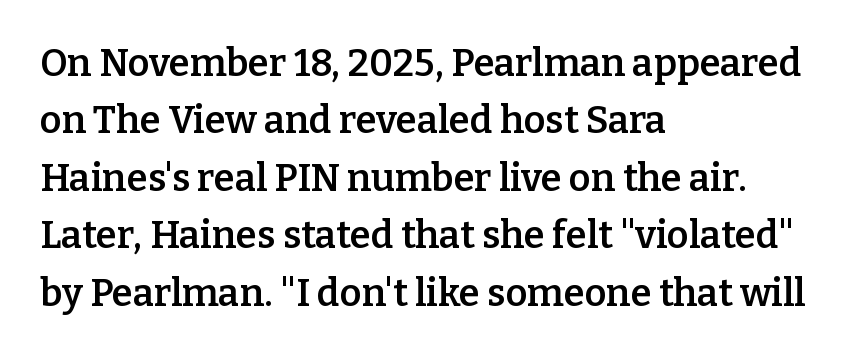
Typographic density is moderately raised because the face is semibold. Clear beneath every line of the passage. I'd call this a serif setting — the letters wear small feet. Casual observation: everything's shoved over to the left. Spacing verdict: proportional, widths tailored to each character. Honestly, the row spacing looks completely unremarkable.
